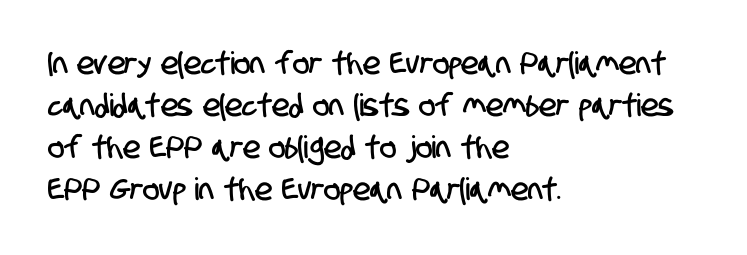
The image shows 31 px condensed sans-serif type; set left-aligned, normal line spacing (1.36x), normal letter spacing, not underlined; low stroke contrast and a large x-height.
